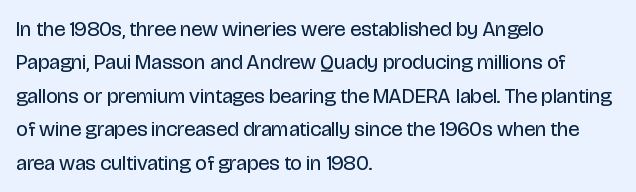
The image shows 21 px text type, upright; set left-aligned, normal line spacing (1.59x), normal letter spacing, not underlined.
